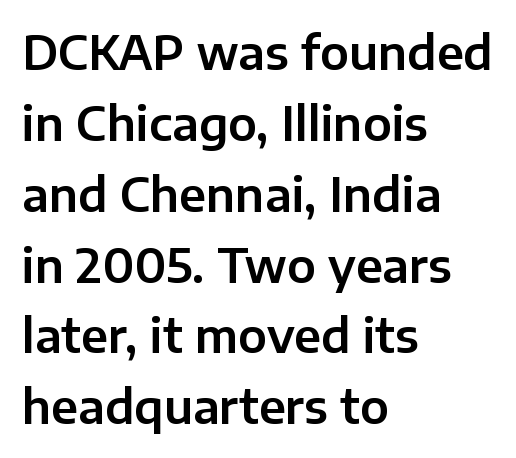
{"serif": "no", "italic": "no", "width": "normal", "stroke_contrast": "low", "x_height": "medium", "monospaced": "no", "underline": "no", "align": "left", "line_spacing": "normal", "line_spacing_ratio": 1.54, "letter_spacing": "normal", "letter_spacing_em": 0.0, "glyph_px": 46}
